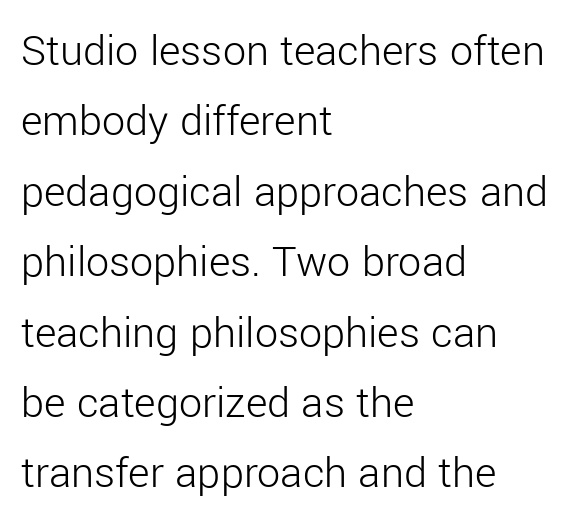
Q: Is the text bold? A: No.
Q: Is the text italic (slanted)? A: No, it is upright.
Q: Is the typeface a serif or a sans-serif typeface? A: Sans-serif.
Q: Is the text underlined? A: No.
Q: How is the paragraph aligned? A: Left-aligned.
Q: Is the spacing between letters normal or unusually wide? A: Normal.
Q: Is the spacing between lines tight, normal or loose? A: Normal.
Q: Width (condensed, normal, or wide)? A: Normal.
Q: Stroke contrast? A: Low.
Q: x-height? A: Medium.
Q: Monospaced? A: No.
